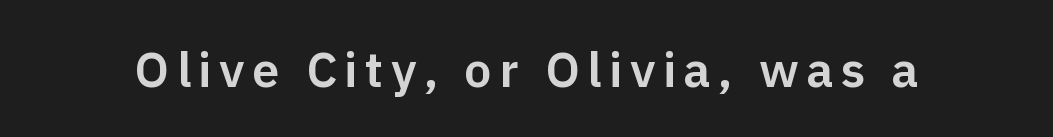
{"serif": "no", "italic": "no", "width": "normal", "stroke_contrast": "low", "x_height": "medium", "monospaced": "no", "underline": "no", "glyph_px": 49}
